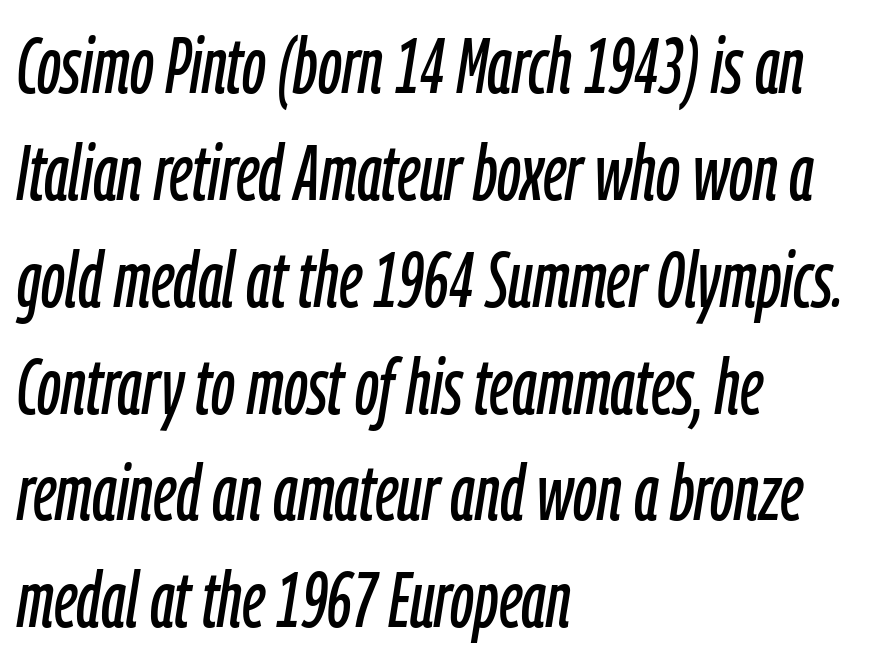
The image shows 78 px condensed type, italic (leaning right); set left-aligned, normal line spacing (1.37x), normal letter spacing, not underlined; low stroke contrast and a medium x-height.
